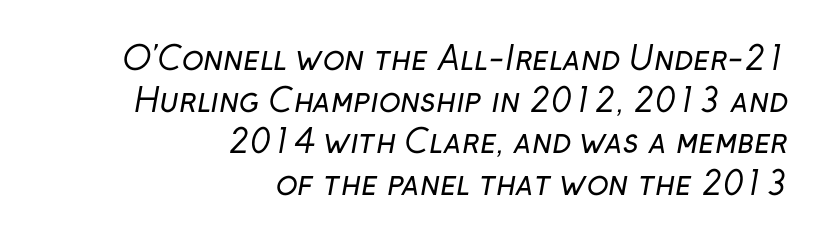
Q: Is the text bold? A: No.
Q: Is the typeface a serif or a sans-serif typeface? A: Sans-serif.
Q: Is the text underlined? A: No.
Q: How is the paragraph aligned? A: Right-aligned.
Q: Is the spacing between letters normal or unusually wide? A: Normal.
Q: Is the spacing between lines tight, normal or loose? A: Normal.
Q: Width (condensed, normal, or wide)? A: Normal.
Q: Stroke contrast? A: Low.
Q: x-height? A: Medium.
Q: Monospaced? A: No.
